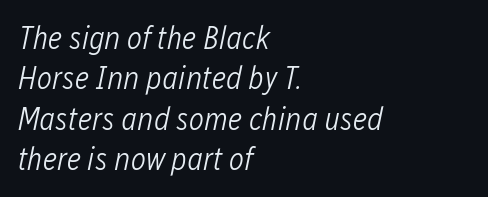
In CSS terms this would be text-align: left. You could not count columns in this text — the font is proportionally spaced. Rows of type keep a routine distance in the vertical direction. The space beneath each line is pristine and unruled.
